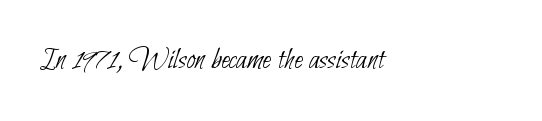
Which margin do the lines hug? The left one — the right edge is uneven. Each letter's strokes conclude bluntly, with no projecting serifs. Looks like regular typesetting: each glyph gets only the width it needs. The horizontal fit of the characters is conventional and even. The words here are not underlined. The font is comparable to plain body text, perhaps lighter.
